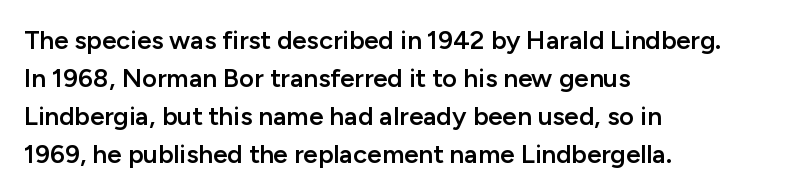
The image shows 26 px text type, upright; set left-aligned, normal line spacing (1.46x), normal letter spacing, not underlined.
